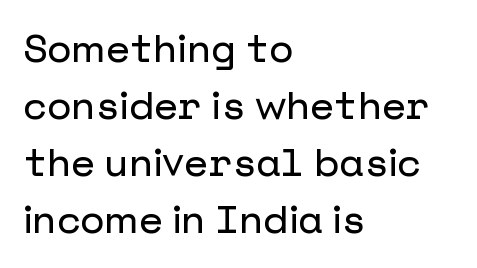
The image shows 39 px sans-serif type, upright; set left-aligned, normal line spacing (1.46x), normal letter spacing, not underlined; low stroke contrast and a medium x-height.
